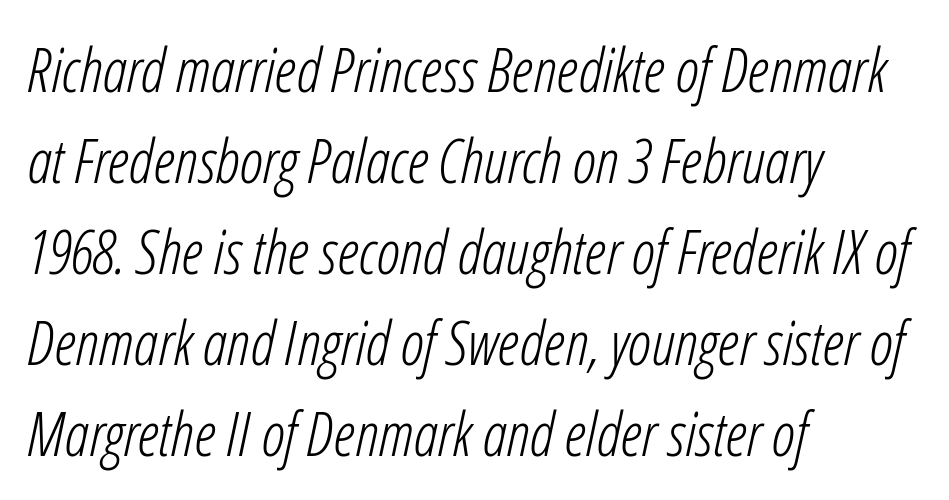
{"italic": "yes", "lean": "right", "slant_degrees": 12, "bold": "no", "weight": "light", "width": "condensed", "stroke_contrast": "low", "x_height": "medium", "monospaced": "no", "underline": "no", "align": "left", "line_spacing": "normal", "line_spacing_ratio": 1.49, "letter_spacing": "normal", "letter_spacing_em": 0.0, "glyph_px": 61}
